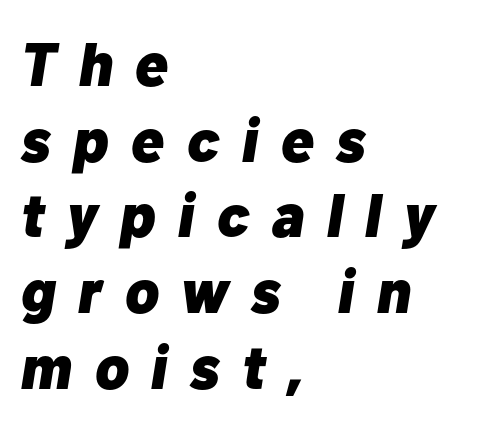
{"italic": "yes", "lean": "right", "slant_degrees": 10, "bold": "yes", "weight": "heavy", "width": "normal", "stroke_contrast": "low", "x_height": "medium", "monospaced": "no", "underline": "no", "align": "left", "line_spacing_ratio": 1.24, "letter_spacing": "wide", "letter_spacing_em": 0.37, "glyph_px": 61}
